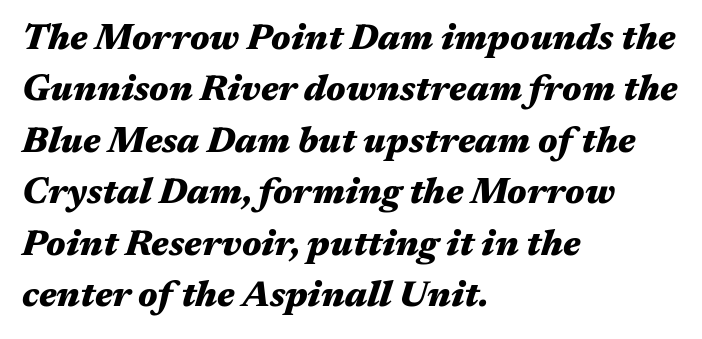
Short note: letters normally spaced. Set as a true bold cut, around the 700 mark. One-word summary of the alignment: left. The letters are slanted; this is an italic face.
